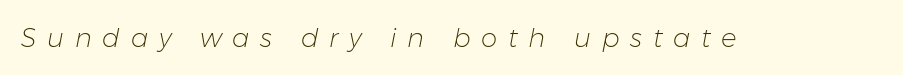
{"italic": "yes", "lean": "right", "slant_degrees": 11, "bold": "no", "underline": "no", "letter_spacing": "wide", "letter_spacing_em": 0.41, "glyph_px": 26}
